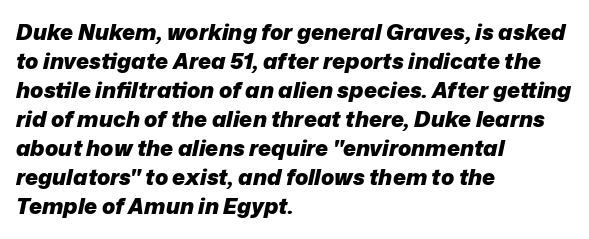
{"italic": "yes", "lean": "right", "slant_degrees": 12, "bold": "yes", "underline": "no", "align": "left", "line_spacing": "normal", "line_spacing_ratio": 1.32, "letter_spacing": "normal", "letter_spacing_em": 0.0, "glyph_px": 22}
